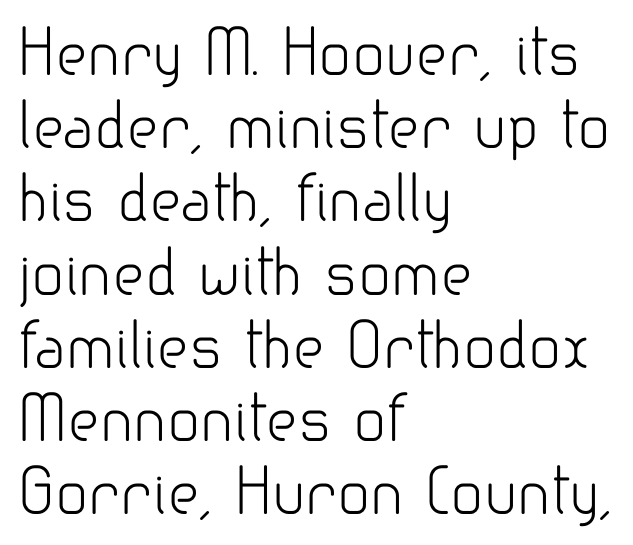
Students, note that the glyphs here touch the page at normal intervals. The lettering stays uniformly vertical, giving the passage a roman look. Only glyphs here, with clear space below each row. Here the designer chose a conventional face with non-uniform glyph widths.
